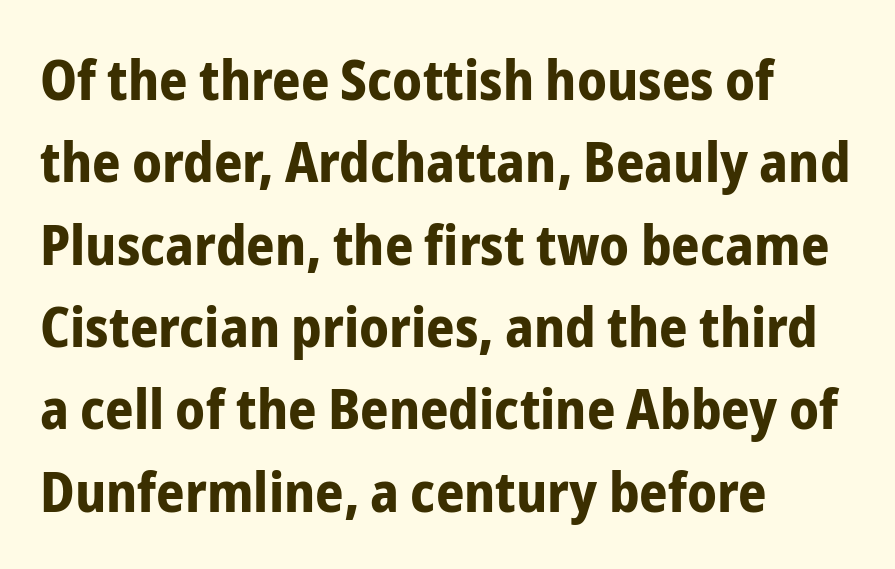
The image shows 56 px bold, condensed sans-serif type, upright; set left-aligned, normal line spacing (1.47x), normal letter spacing, not underlined; low stroke contrast and a medium x-height.
